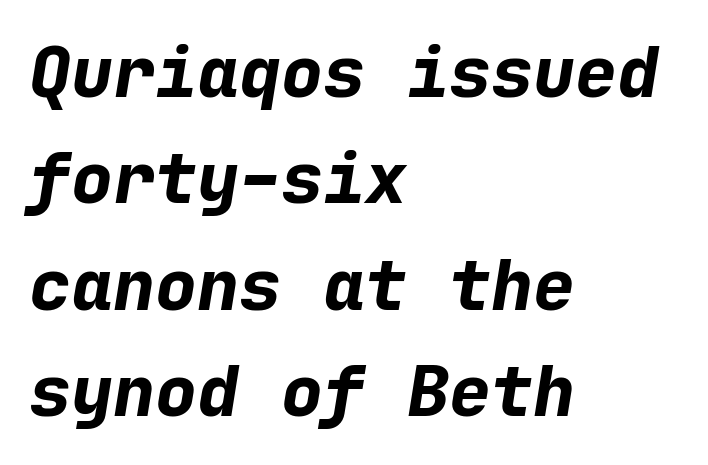
{"italic": "yes", "lean": "right", "slant_degrees": 9, "bold": "yes", "weight": "bold", "width": "normal", "stroke_contrast": "low", "x_height": "medium", "monospaced": "yes", "underline": "no", "align": "left", "line_spacing": "normal", "line_spacing_ratio": 1.52, "letter_spacing": "normal", "letter_spacing_em": 0.0, "glyph_px": 70}
